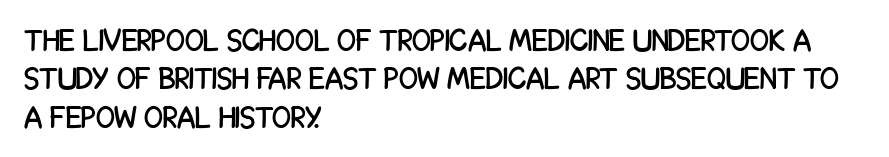
{"serif": "no", "italic": "no", "width": "condensed", "stroke_contrast": "low", "x_height": "large", "monospaced": "no", "underline": "no", "align": "left", "line_spacing_ratio": 1.24, "letter_spacing": "normal", "letter_spacing_em": 0.0, "glyph_px": 31}
